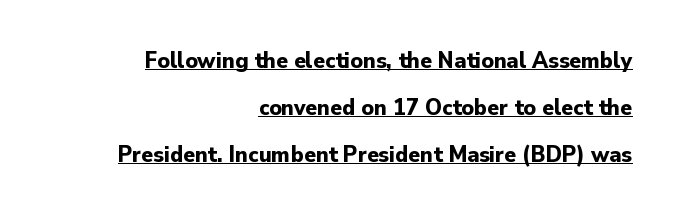
{"italic": "no", "bold": "yes", "underline": "yes", "align": "right", "line_spacing": "loose", "line_spacing_ratio": 1.96, "letter_spacing": "normal", "letter_spacing_em": 0.0, "glyph_px": 24}
